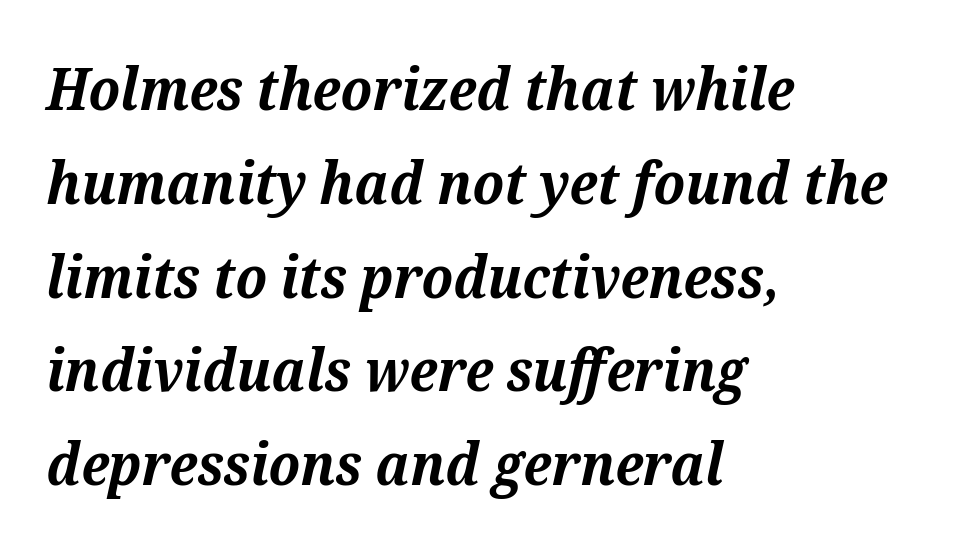
The image shows 59 px bold serif type, italic (leaning right); set left-aligned, normal line spacing (1.59x), normal letter spacing, not underlined; medium stroke contrast and a medium x-height.
